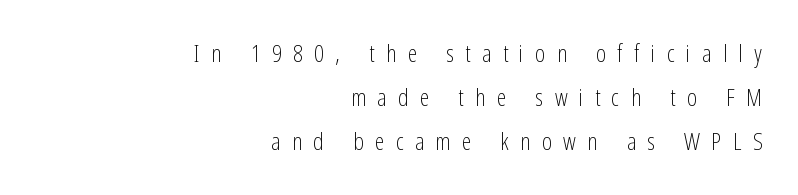
Tracking value appears strongly positive — letters spread wide. Weight class: somewhere from thin through regular. The words here are not underlined. The rag falls on the left side of this text block. Do the letters lean? They stand straight.
